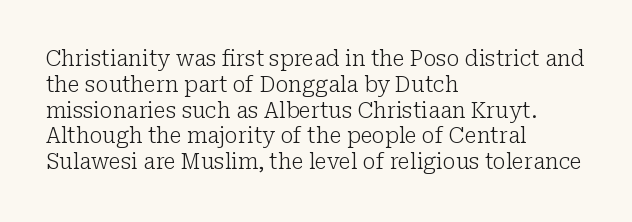
Q: Is the text bold? A: No.
Q: Is the text italic (slanted)? A: No, it is upright.
Q: Is the text underlined? A: No.
Q: How is the paragraph aligned? A: Left-aligned.
Q: Is the spacing between letters normal or unusually wide? A: Normal.
